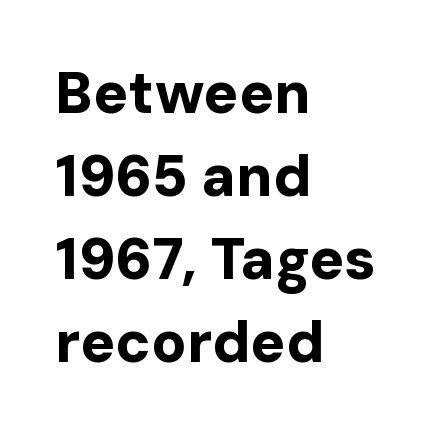
Left-aligned paragraph, ragged on the right. Here the designer chose a conventional face with non-uniform glyph widths. Nothing unusual about the tracking: characters are spaced as the font intends. Compared with typical paragraphs, the rows here are spaced about the same.
